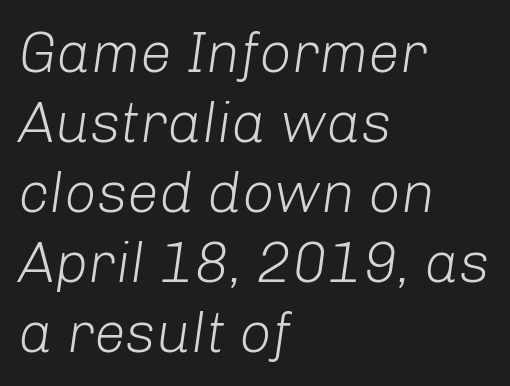
The image shows 57 px light type, italic (leaning right); set left-aligned, line spacing 1.23x, normal letter spacing, not underlined; low stroke contrast and a medium x-height.
